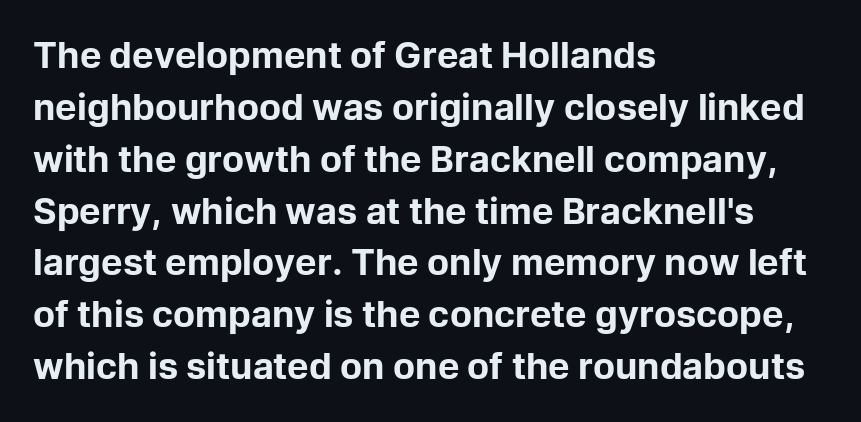
Q: Is the text bold? A: Yes.
Q: Is the text italic (slanted)? A: No, it is upright.
Q: Is the typeface a serif or a sans-serif typeface? A: Sans-serif.
Q: Is the text underlined? A: No.
Q: How is the paragraph aligned? A: Left-aligned.
Q: Is the spacing between letters normal or unusually wide? A: Normal.
Q: Is the spacing between lines tight, normal or loose? A: Normal.
Q: Width (condensed, normal, or wide)? A: Normal.
Q: Stroke contrast? A: Low.
Q: x-height? A: Medium.
Q: Monospaced? A: No.
